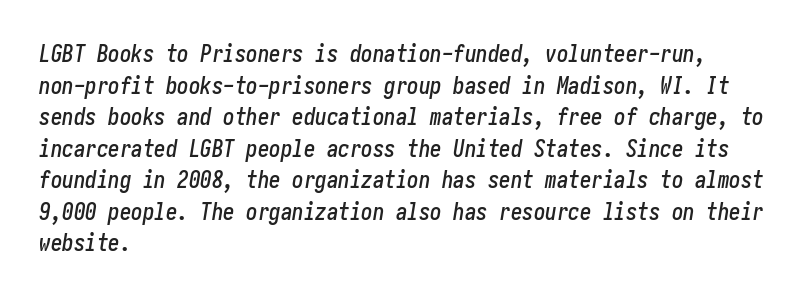
A bare baseline throughout the passage. An italicized treatment has been applied to the whole sample. Notice how the passage keeps a crisp vertical edge on the left only. Each new line begins a customary step beneath the previous one.
